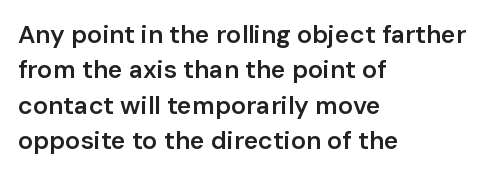
{"italic": "no", "bold": "semi", "underline": "no", "align": "left", "line_spacing": "normal", "line_spacing_ratio": 1.42, "letter_spacing": "normal", "letter_spacing_em": 0.0, "glyph_px": 25}
